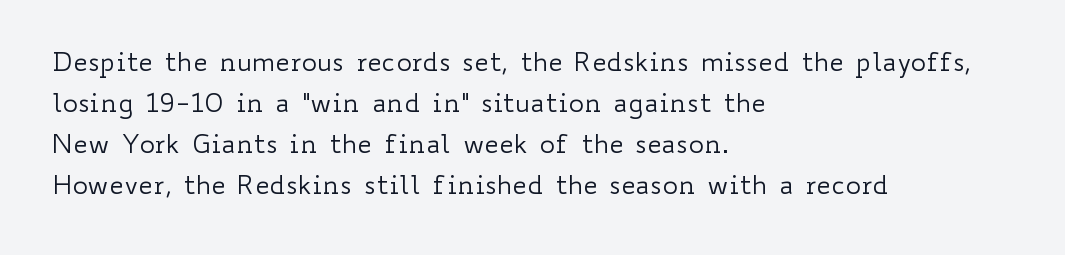
The image shows 26 px text type, upright; set left-aligned, normal line spacing (1.58x), normal letter spacing, not underlined.
